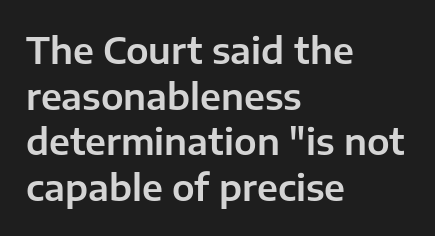
Q: Is the text italic (slanted)? A: No, it is upright.
Q: Is the typeface a serif or a sans-serif typeface? A: Sans-serif.
Q: Is the text underlined? A: No.
Q: How is the paragraph aligned? A: Left-aligned.
Q: Is the spacing between letters normal or unusually wide? A: Normal.
Q: Is the spacing between lines tight, normal or loose? A: Normal.
Q: Width (condensed, normal, or wide)? A: Normal.
Q: Stroke contrast? A: Low.
Q: x-height? A: Medium.
Q: Monospaced? A: No.
